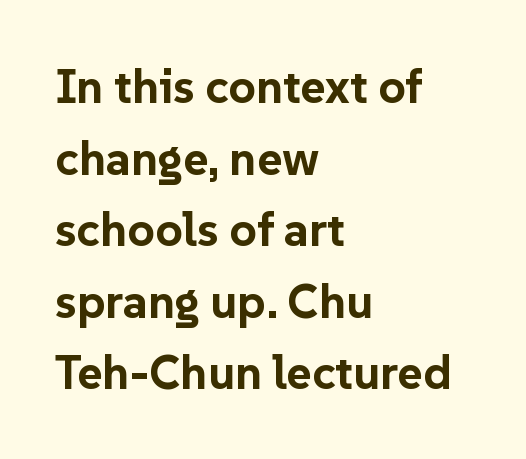
Line spacing here is normal. Tracking value appears to be zero — textbook default spacing. One-word summary of the alignment: left. A full-strength bold gives these letters their thick strokes.
